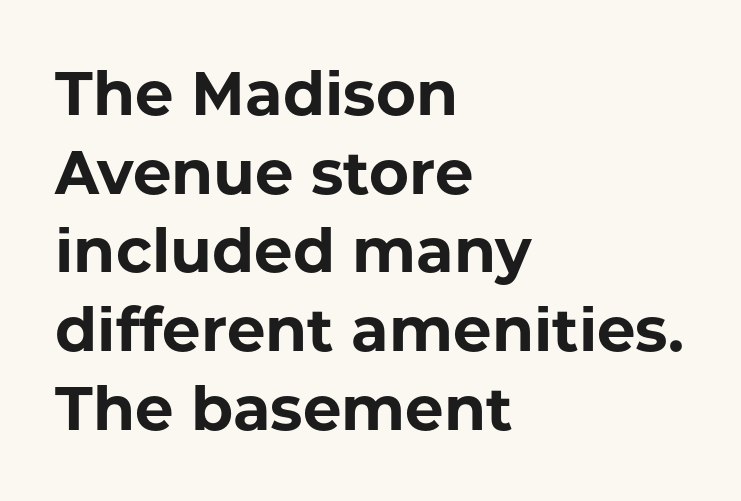
{"serif": "no", "italic": "no", "bold": "yes", "weight": "bold", "width": "normal", "stroke_contrast": "low", "x_height": "medium", "monospaced": "no", "underline": "no", "align": "left", "line_spacing": "normal", "line_spacing_ratio": 1.29, "letter_spacing": "normal", "letter_spacing_em": 0.0, "glyph_px": 61}
